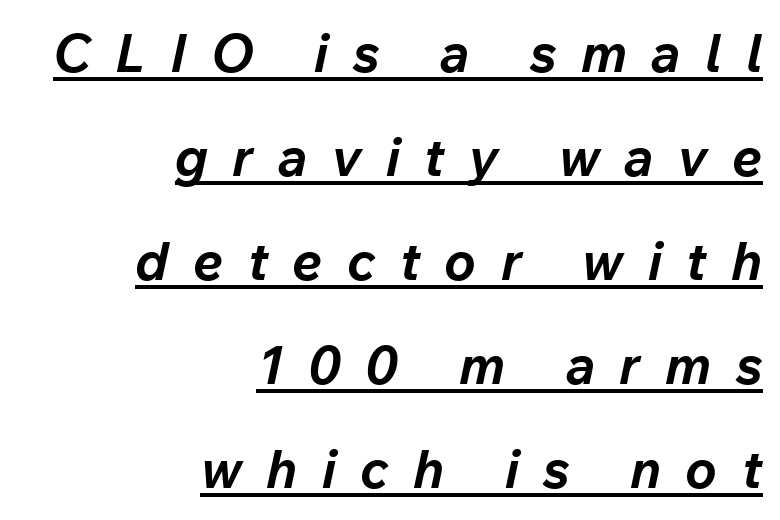
{"italic": "yes", "lean": "right", "slant_degrees": 12, "bold": "yes", "weight": "bold", "width": "normal", "stroke_contrast": "low", "x_height": "medium", "monospaced": "no", "underline": "yes", "align": "right", "line_spacing": "loose", "line_spacing_ratio": 1.96, "letter_spacing": "wide", "letter_spacing_em": 0.46, "glyph_px": 53}
